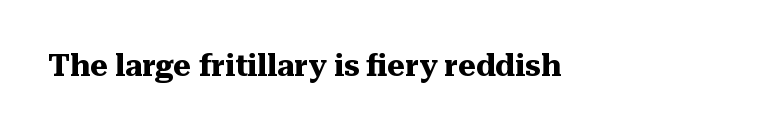
{"serif": "yes", "italic": "no", "bold": "yes", "weight": "heavy", "width": "normal", "stroke_contrast": "medium", "x_height": "medium", "monospaced": "no", "underline": "no", "letter_spacing": "normal", "letter_spacing_em": 0.0, "glyph_px": 30}
